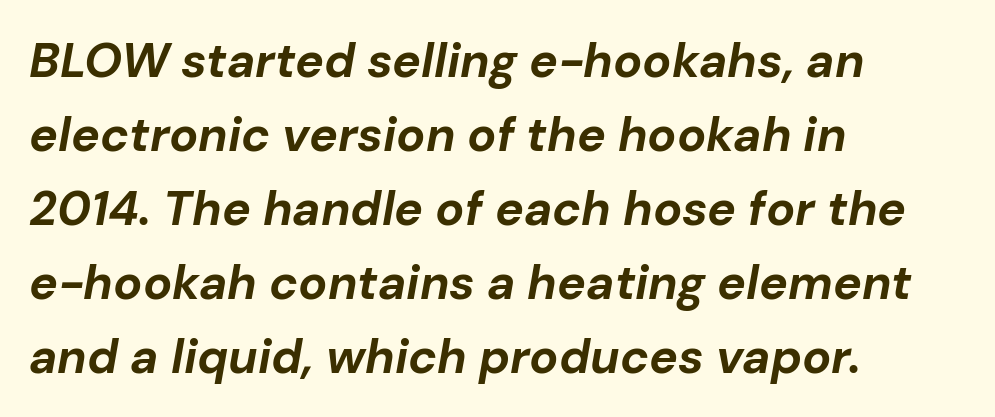
Q: Is the text bold? A: Yes.
Q: Is the text italic (slanted)? A: Yes, it leans right by about 10 degrees.
Q: Is the text underlined? A: No.
Q: How is the paragraph aligned? A: Left-aligned.
Q: Is the spacing between letters normal or unusually wide? A: Normal.
Q: Is the spacing between lines tight, normal or loose? A: Normal.
Q: Width (condensed, normal, or wide)? A: Normal.
Q: Stroke contrast? A: Low.
Q: x-height? A: Medium.
Q: Monospaced? A: No.
